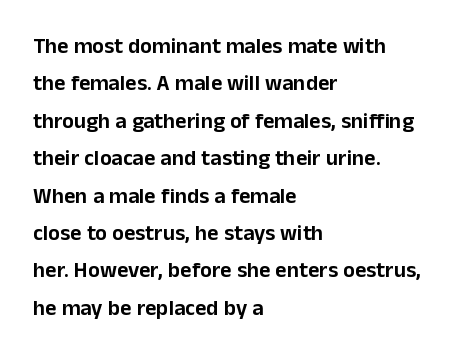
Q: Is the text italic (slanted)? A: No, it is upright.
Q: Is the text underlined? A: No.
Q: How is the paragraph aligned? A: Left-aligned.
Q: Is the spacing between letters normal or unusually wide? A: Normal.
Q: Is the spacing between lines tight, normal or loose? A: Normal.
